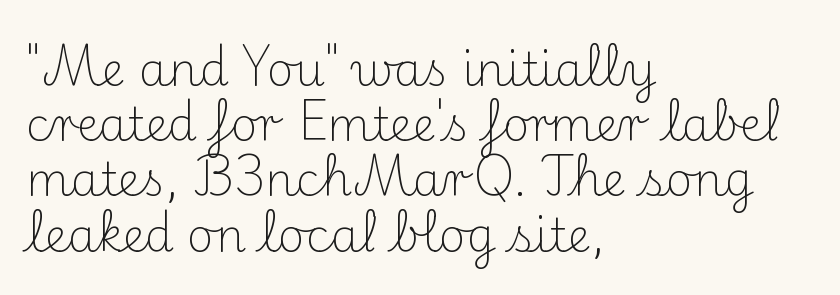
{"serif": "yes", "italic": "no", "bold": "no", "weight": "light", "width": "normal", "stroke_contrast": "medium", "x_height": "small", "monospaced": "no", "underline": "no", "align": "left", "line_spacing_ratio": 1.2, "letter_spacing": "normal", "letter_spacing_em": 0.0, "glyph_px": 46}
